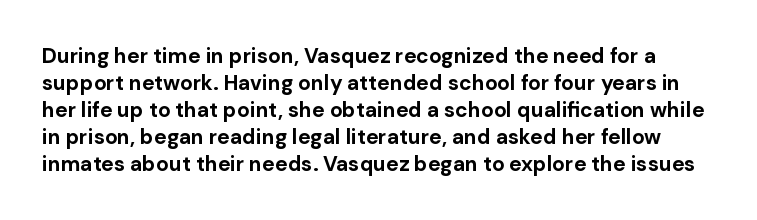
{"italic": "no", "bold": "yes", "underline": "no", "line_spacing": "normal", "line_spacing_ratio": 1.28, "letter_spacing": "normal", "letter_spacing_em": 0.0, "glyph_px": 21}
